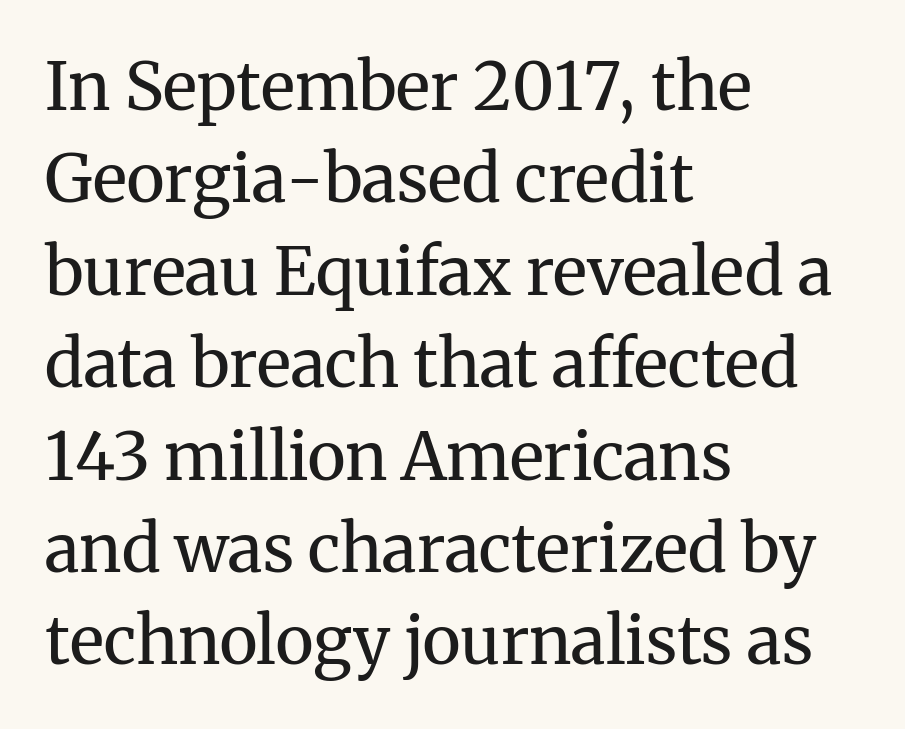
Q: Is the text bold? A: No.
Q: Is the text italic (slanted)? A: No, it is upright.
Q: Is the typeface a serif or a sans-serif typeface? A: Serif.
Q: Is the text underlined? A: No.
Q: How is the paragraph aligned? A: Left-aligned.
Q: Is the spacing between letters normal or unusually wide? A: Normal.
Q: Is the spacing between lines tight, normal or loose? A: Normal.
Q: Width (condensed, normal, or wide)? A: Normal.
Q: Stroke contrast? A: Medium.
Q: x-height? A: Medium.
Q: Monospaced? A: No.
